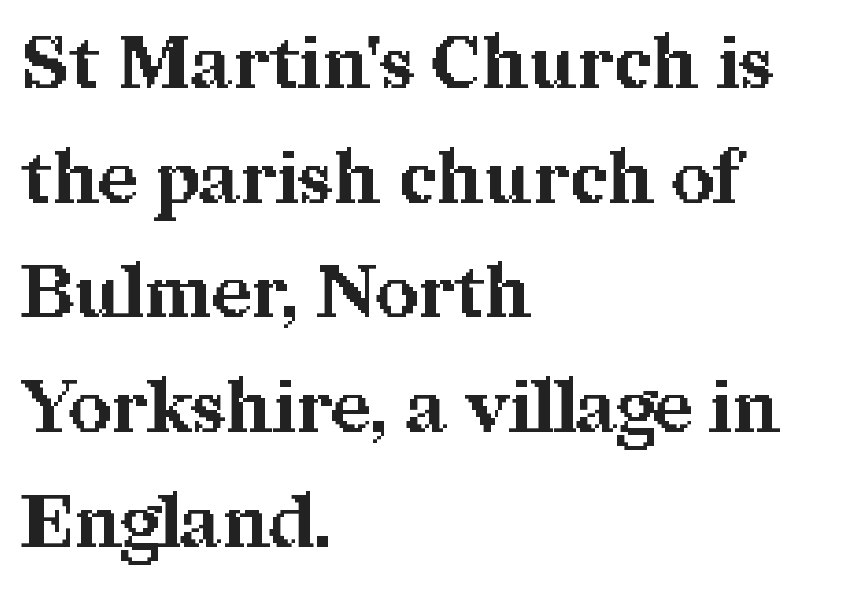
{"serif": "yes", "italic": "no", "bold": "yes", "weight": "bold", "width": "normal", "stroke_contrast": "medium", "x_height": "medium", "monospaced": "no", "underline": "no", "align": "left", "line_spacing": "normal", "line_spacing_ratio": 1.55, "letter_spacing": "normal", "letter_spacing_em": 0.0, "glyph_px": 74}
